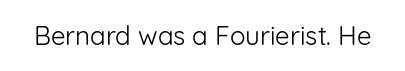
A roman cut, with each character standing at attention. Decoration check: the copy has no underline. The gaps between neighbouring characters are ordinary and unremarkable. Bold? No — there's no thickening of the strokes.
